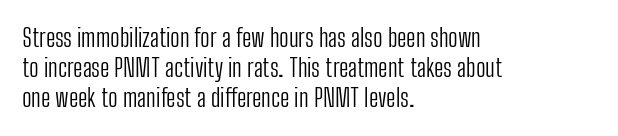
Q: Is the text bold? A: No.
Q: Is the text italic (slanted)? A: No, it is upright.
Q: Is the text underlined? A: No.
Q: How is the paragraph aligned? A: Left-aligned.
Q: Is the spacing between letters normal or unusually wide? A: Normal.
